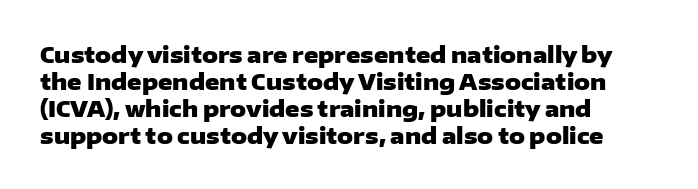
{"italic": "no", "bold": "yes", "underline": "no", "align": "left", "line_spacing_ratio": 1.22, "letter_spacing": "normal", "letter_spacing_em": 0.0, "glyph_px": 22}
